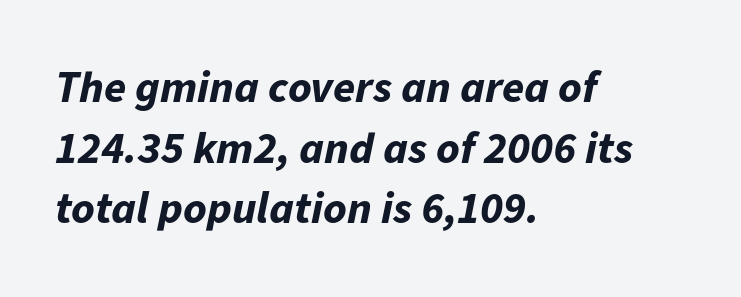
Q: Is the text bold? A: Yes.
Q: Is the text italic (slanted)? A: Yes, it leans right by about 11 degrees.
Q: Is the text underlined? A: No.
Q: How is the paragraph aligned? A: Left-aligned.
Q: Is the spacing between letters normal or unusually wide? A: Normal.
Q: Is the spacing between lines tight, normal or loose? A: Normal.
Q: Width (condensed, normal, or wide)? A: Normal.
Q: Stroke contrast? A: Low.
Q: x-height? A: Medium.
Q: Monospaced? A: No.
